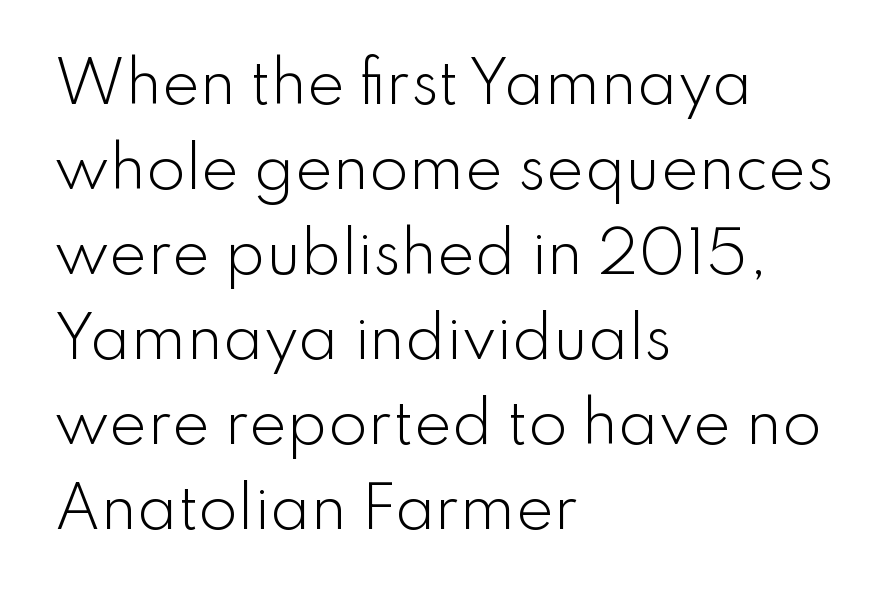
A bare baseline throughout the passage. No heavy texture on the line: the type isn't bold. Rendered with straight, roman letterforms. Reading down the column, the eye jumps a familiar distance to each next line. The passage shown has conventional tracking throughout. Which margin do the lines hug? The left one — the right edge is uneven.
